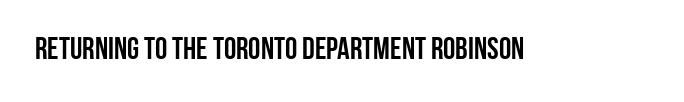
The type sits square on the baseline with zero lean. Descenders hang freely into open space. I'd call this a sans setting — the letters go barefoot. Proportional: the letters do not fall into vertical columns.
